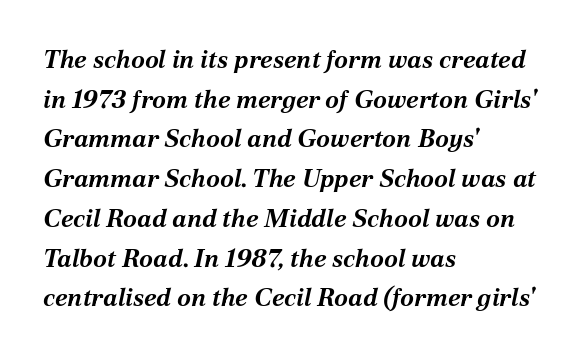
Q: Is the text bold? A: Yes.
Q: Is the text italic (slanted)? A: Yes, it leans right by about 12 degrees.
Q: Is the text underlined? A: No.
Q: How is the paragraph aligned? A: Left-aligned.
Q: Is the spacing between letters normal or unusually wide? A: Normal.
Q: Is the spacing between lines tight, normal or loose? A: Normal.
